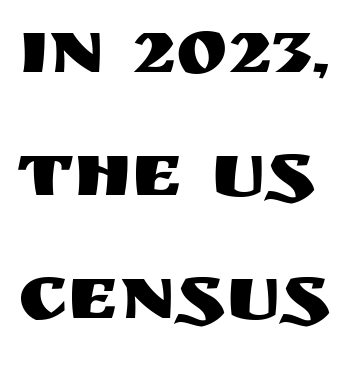
{"serif": "no", "italic": "no", "width": "normal", "stroke_contrast": "medium", "x_height": "large", "monospaced": "no", "underline": "no", "line_spacing": "normal", "line_spacing_ratio": 1.58, "letter_spacing": "normal", "letter_spacing_em": 0.0, "glyph_px": 78}
